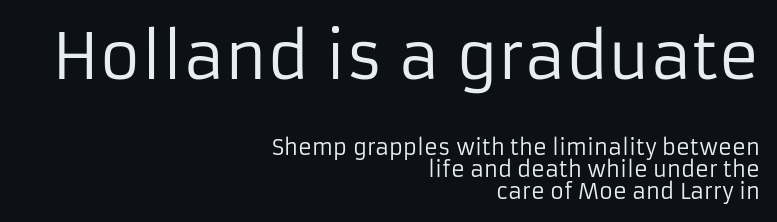
{"serif": "no", "italic": "no", "bold": "no", "weight": "regular", "width": "normal", "stroke_contrast": "low", "x_height": "medium", "monospaced": "no", "underline": "no", "align": "right", "line_spacing": "tight", "line_spacing_ratio": 1.05, "letter_spacing": "normal", "letter_spacing_em": 0.0, "larger_block": "first", "size_ratio": 3.0, "glyph_px": 63}
